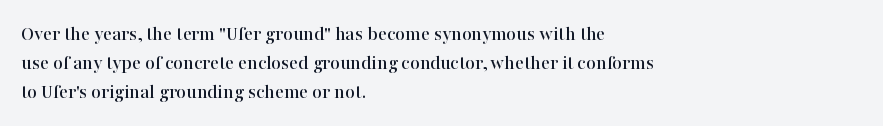
The image shows 21 px text type, upright; set left-aligned, normal line spacing (1.38x), normal letter spacing, not underlined.
